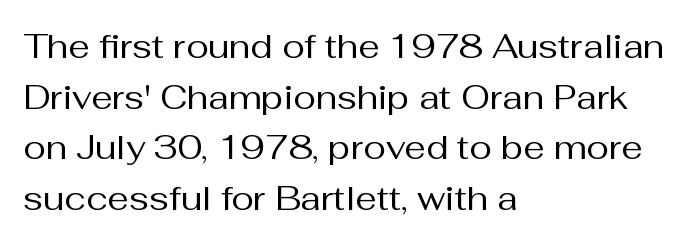
The image shows 34 px regular-weight sans-serif type, upright; set left-aligned, normal line spacing (1.49x), normal letter spacing, not underlined; medium stroke contrast and a medium x-height.
